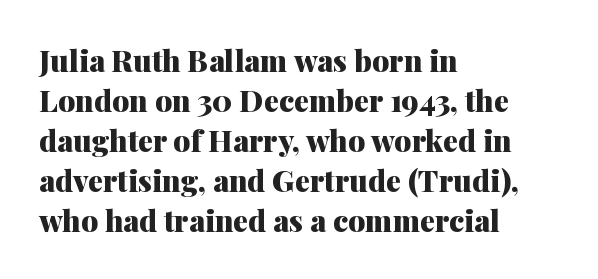
These lines are rendered in a variable-pitch font. The rendering shows small feet on the letterforms — a serif design. This rendering leaves character spacing at its baseline value. The passage shown is emphatically bold. Quick note: interline space is typical. Posture: vertical.
